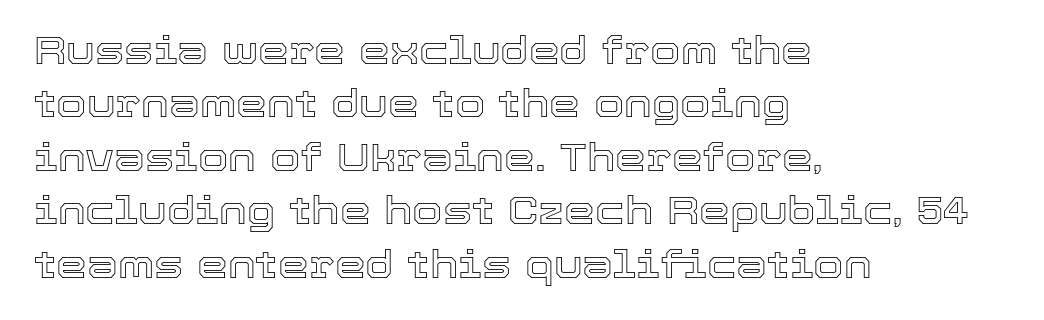
Successive baselines arrive at the customary interval. Decoration check: the copy has no underline. Notice how the passage keeps a crisp vertical edge on the left only. Characters follow at the spacing the type designer built in. Proportional: the letters do not fall into vertical columns. A typesetter would mark this as roman, not italic.
